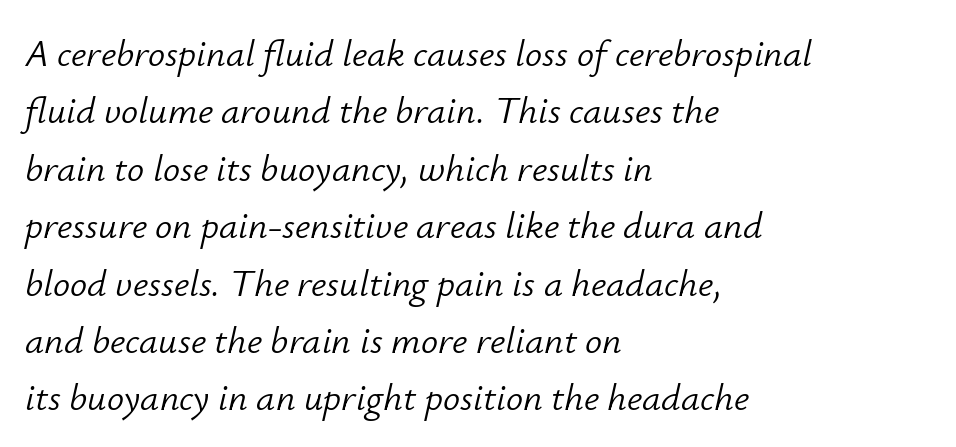
Q: Is the text bold? A: No.
Q: Is the text italic (slanted)? A: Yes, it leans right by about 12 degrees.
Q: Is the text underlined? A: No.
Q: How is the paragraph aligned? A: Left-aligned.
Q: Is the spacing between letters normal or unusually wide? A: Normal.
Q: Is the spacing between lines tight, normal or loose? A: Normal.
Q: Width (condensed, normal, or wide)? A: Normal.
Q: Stroke contrast? A: Low.
Q: x-height? A: Small.
Q: Monospaced? A: No.
